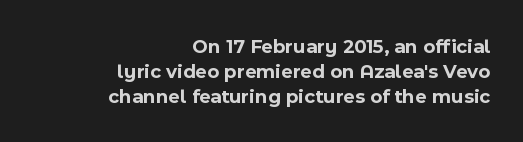
Characters remain perfectly vertical along every line. Tracking value appears to be zero — textbook default spacing. Reading down the block, your eye finds every line finishing at a fixed right position. No word sits above an underline. You'd pick this weight for a headline — it's a proper bold.
